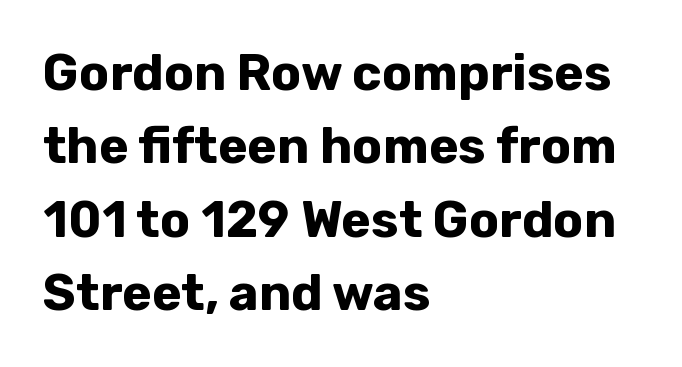
{"serif": "no", "italic": "no", "bold": "yes", "weight": "bold", "width": "normal", "stroke_contrast": "low", "x_height": "medium", "monospaced": "no", "underline": "no", "align": "left", "line_spacing": "normal", "line_spacing_ratio": 1.47, "letter_spacing": "normal", "letter_spacing_em": 0.0, "glyph_px": 50}
